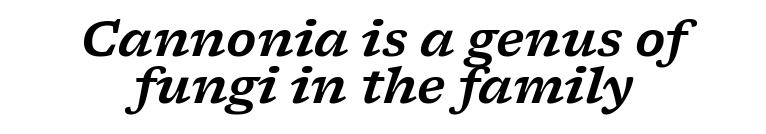
Note the varied advance widths — an 'i' is clearly narrower than an 'm'. Descenders are the only things crossing below the line. Vertical spacing — tight. Slant detected: the letters are inclined.
